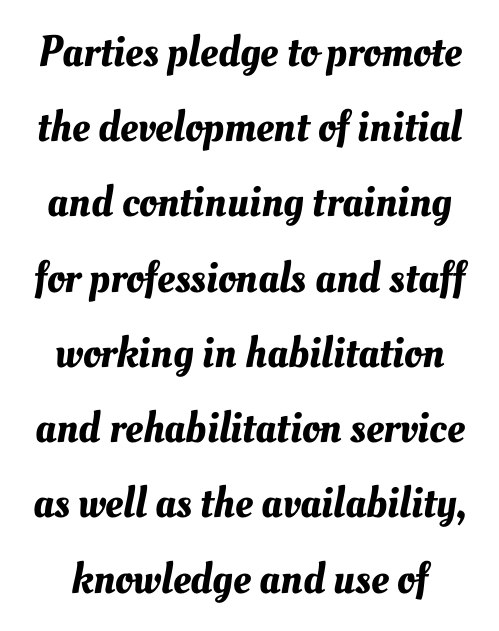
Q: Is the text underlined? A: No.
Q: Is the spacing between letters normal or unusually wide? A: Normal.
Q: Width (condensed, normal, or wide)? A: Normal.
Q: Stroke contrast? A: Medium.
Q: x-height? A: Small.
Q: Monospaced? A: No.
